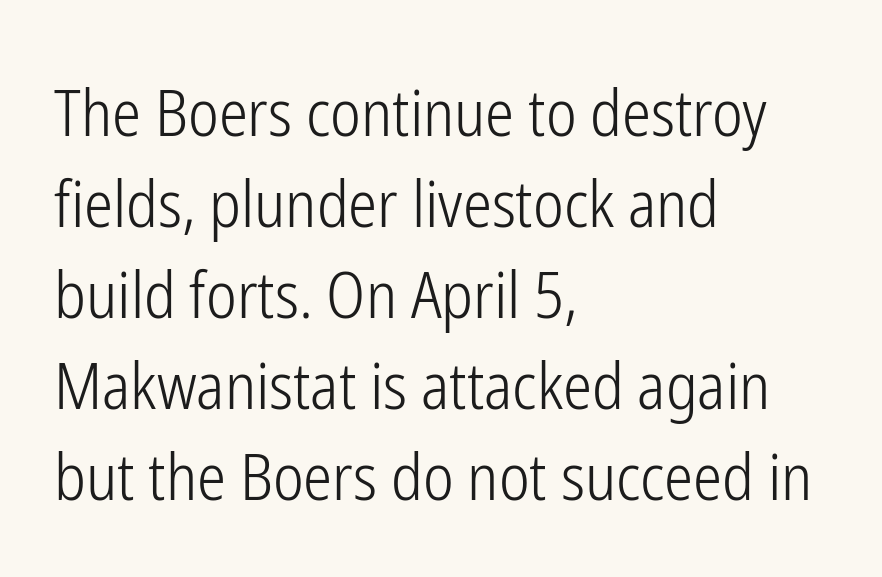
The image shows 65 px light, condensed sans-serif type, upright; set left-aligned, normal line spacing (1.4x), normal letter spacing, not underlined; low stroke contrast and a medium x-height.
